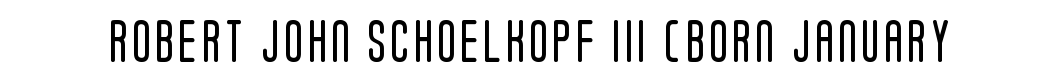
{"serif": "no", "italic": "no", "bold": "no", "weight": "regular", "width": "condensed", "stroke_contrast": "low", "x_height": "large", "monospaced": "no", "underline": "no", "glyph_px": 43}
